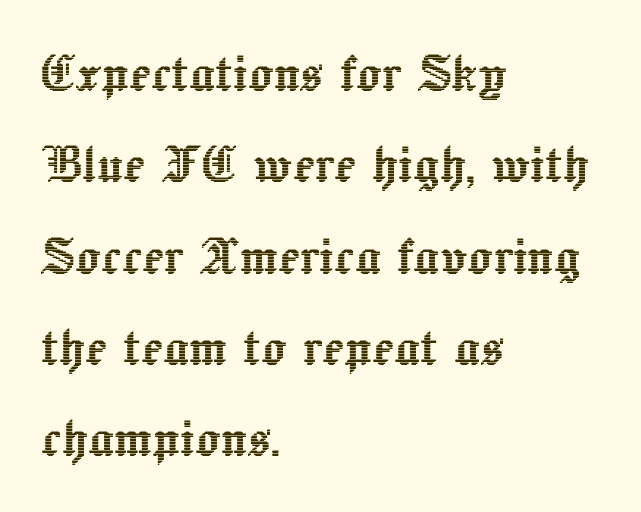
{"italic": "no", "width": "normal", "x_height": "medium", "monospaced": "no", "underline": "no", "align": "left", "line_spacing": "normal", "line_spacing_ratio": 1.45, "letter_spacing": "normal", "letter_spacing_em": 0.0, "glyph_px": 63}
